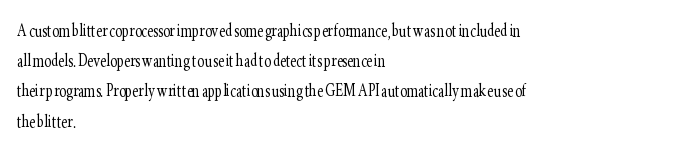
The image shows 21 px text type, upright; set left-aligned, normal line spacing (1.44x), normal letter spacing, not underlined.
